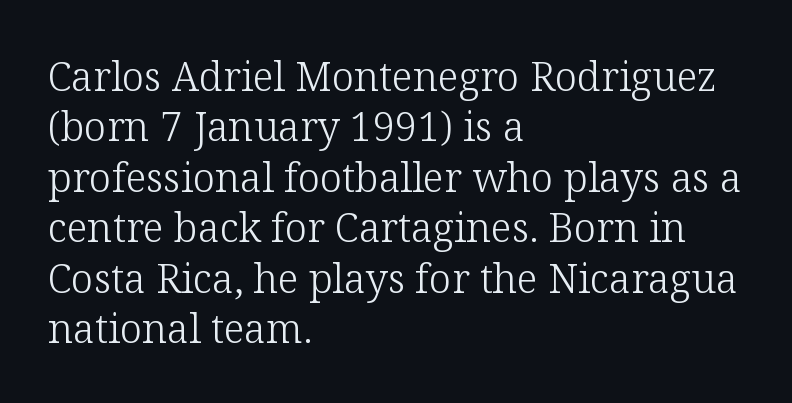
{"serif": "yes", "italic": "no", "bold": "no", "weight": "light", "width": "normal", "stroke_contrast": "low", "x_height": "medium", "monospaced": "no", "underline": "no", "align": "left", "line_spacing": "normal", "line_spacing_ratio": 1.26, "letter_spacing": "normal", "letter_spacing_em": 0.0, "glyph_px": 40}
